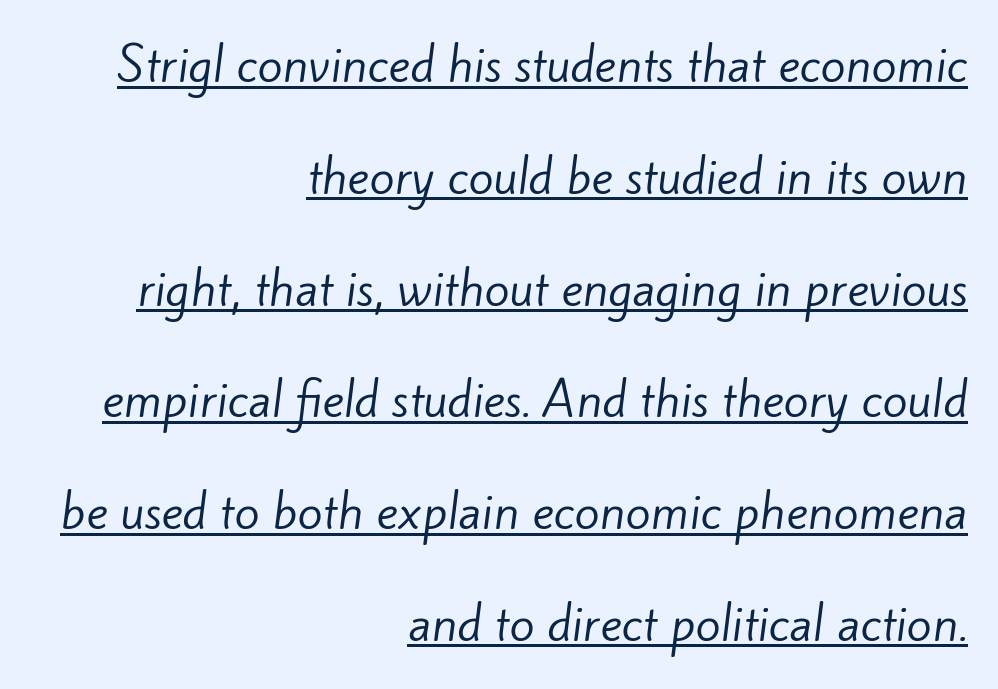
The image shows 46 px regular-weight sans-serif type; set right-aligned, loose line spacing (2.43x), normal letter spacing, underlined; low stroke contrast and a small x-height.
